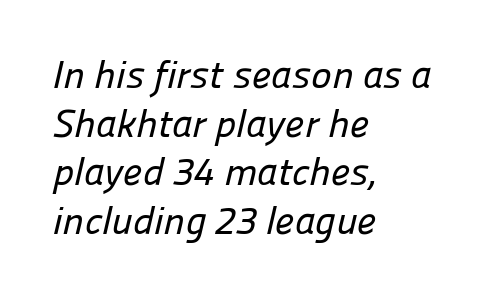
Q: Is the typeface a serif or a sans-serif typeface? A: Sans-serif.
Q: Is the text underlined? A: No.
Q: How is the paragraph aligned? A: Left-aligned.
Q: Is the spacing between letters normal or unusually wide? A: Normal.
Q: Is the spacing between lines tight, normal or loose? A: Normal.
Q: Width (condensed, normal, or wide)? A: Normal.
Q: Stroke contrast? A: Low.
Q: x-height? A: Medium.
Q: Monospaced? A: No.
